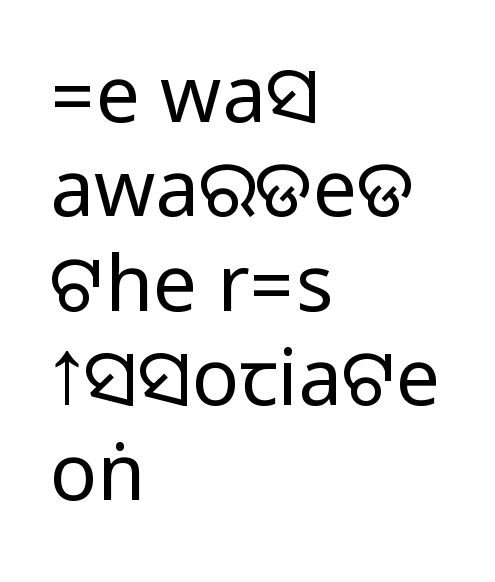
{"serif": "no", "italic": "no", "width": "normal", "stroke_contrast": "medium", "monospaced": "no", "underline": "no", "align": "left", "line_spacing_ratio": 1.21, "letter_spacing": "normal", "letter_spacing_em": 0.0, "glyph_px": 78}
